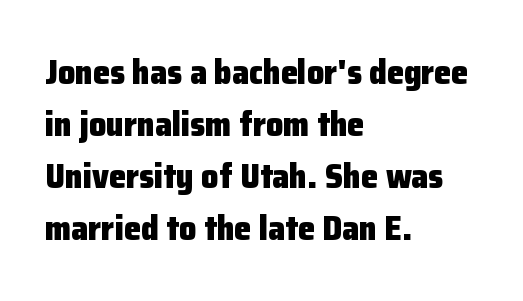
Stroke thickness is high; the sample reads as a true bold. Spacing verdict: proportional, widths tailored to each character. The strip under each line holds only bare page. The type is set solid horizontally, with unmodified tracking.
